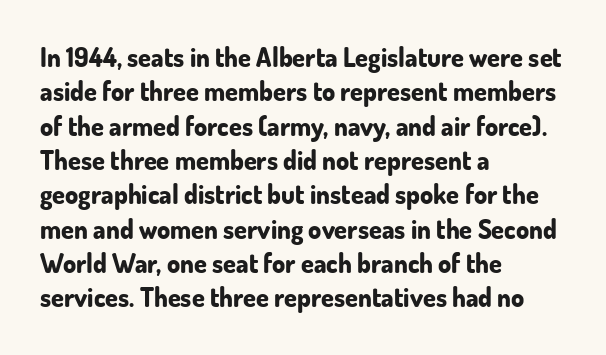
Words appear dense and cohesive because spacing is normal. Typeset ragged right — the left edge is the straight one. This sample keeps an unexceptional amount of space between lines. A clean baseline with only descenders dipping below it. Notice how thick the strokes are: this is what a full bold looks like. This is the regular roman posture of the typeface.
